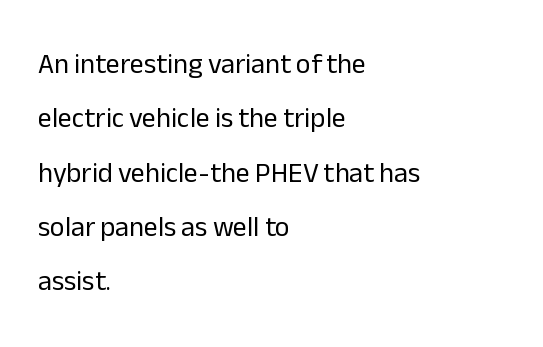
The image shows 28 px regular-weight sans-serif type, upright; set left-aligned, loose line spacing (1.94x), normal letter spacing, not underlined; low stroke contrast and a medium x-height.
